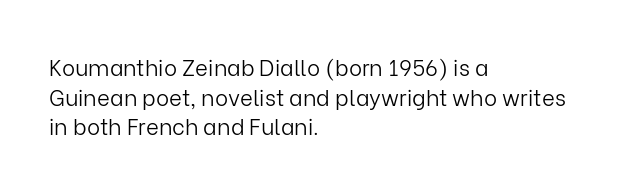
Q: Is the text bold? A: No.
Q: Is the text italic (slanted)? A: No, it is upright.
Q: Is the text underlined? A: No.
Q: How is the paragraph aligned? A: Left-aligned.
Q: Is the spacing between letters normal or unusually wide? A: Normal.
Q: Is the spacing between lines tight, normal or loose? A: Normal.
